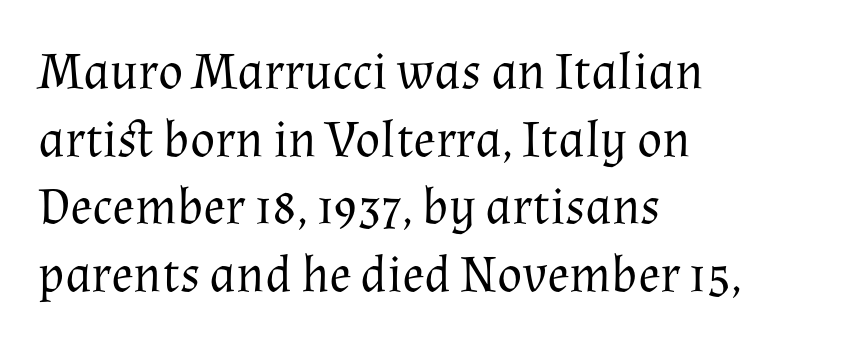
The image shows 52 px regular-weight serif type, upright; set left-aligned, normal line spacing (1.3x), normal letter spacing, not underlined; medium stroke contrast and a medium x-height.
